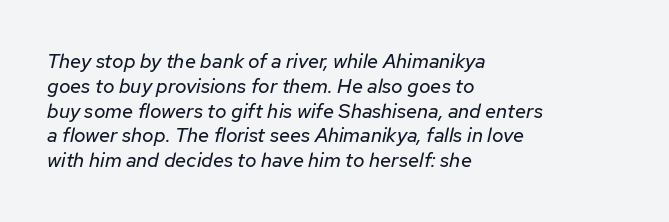
{"italic": "yes", "lean": "right", "slant_degrees": 12, "bold": "no", "underline": "no", "align": "left", "line_spacing_ratio": 1.24, "letter_spacing": "normal", "letter_spacing_em": 0.0, "glyph_px": 20}
